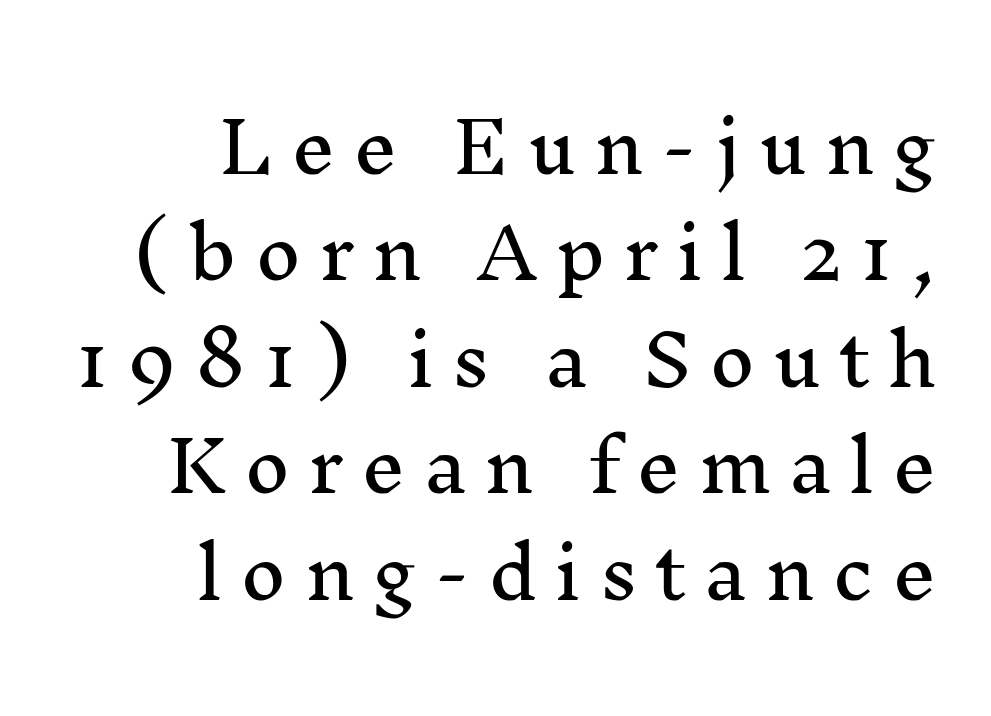
{"serif": "yes", "italic": "no", "width": "normal", "stroke_contrast": "medium", "x_height": "medium", "monospaced": "no", "underline": "no", "align": "right", "line_spacing": "normal", "line_spacing_ratio": 1.52, "letter_spacing": "wide", "letter_spacing_em": 0.25, "glyph_px": 70}
